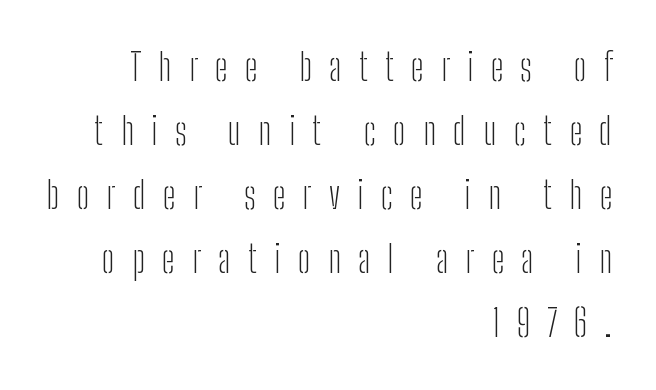
The image shows 37 px light, condensed sans-serif type, upright; set right-aligned, line spacing 1.73x, unusually wide letter spacing (+0.47 em), not underlined; low stroke contrast and a medium x-height.
